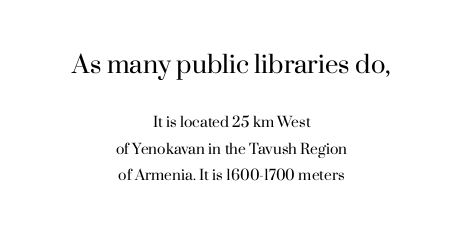
{"italic": "no", "bold": "no", "underline": "no", "align": "center", "line_spacing_ratio": 1.88, "letter_spacing": "normal", "letter_spacing_em": 0.0, "larger_block": "first", "size_ratio": 1.71, "glyph_px": 24}
